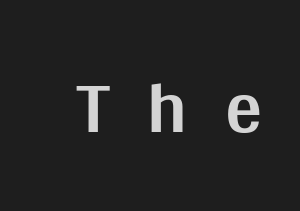
Q: Is the text bold? A: Yes.
Q: Is the text italic (slanted)? A: No, it is upright.
Q: Is the typeface a serif or a sans-serif typeface? A: Sans-serif.
Q: Is the text underlined? A: No.
Q: Is the spacing between letters normal or unusually wide? A: Unusually wide.
Q: Width (condensed, normal, or wide)? A: Normal.
Q: Stroke contrast? A: Medium.
Q: x-height? A: Large.
Q: Monospaced? A: No.
